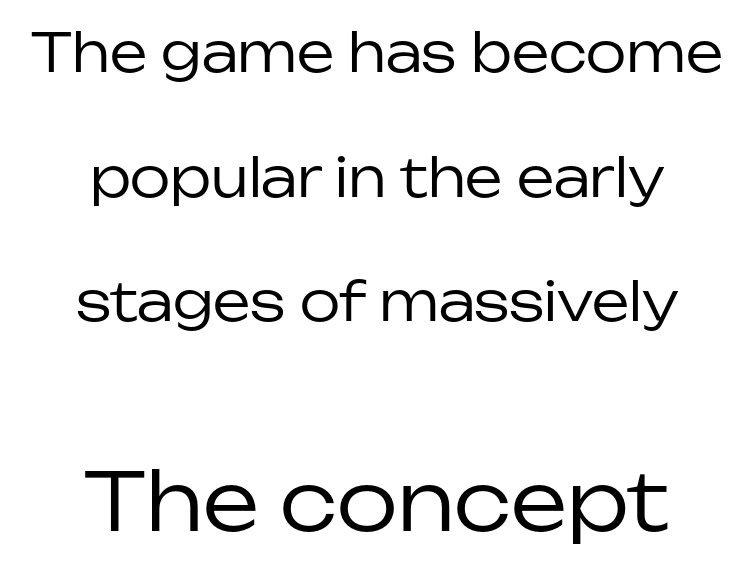
{"serif": "no", "italic": "no", "bold": "no", "weight": "regular", "width": "normal", "stroke_contrast": "low", "x_height": "medium", "monospaced": "no", "underline": "no", "align": "center", "line_spacing": "loose", "line_spacing_ratio": 2.35, "letter_spacing": "normal", "letter_spacing_em": 0.0, "larger_block": "second", "size_ratio": 1.51, "glyph_px": 80}
